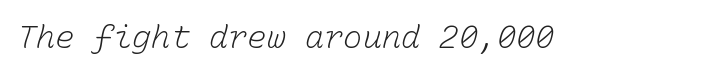
The image shows 32 px light type, monospaced; set normal letter spacing, not underlined; low stroke contrast and a medium x-height.
